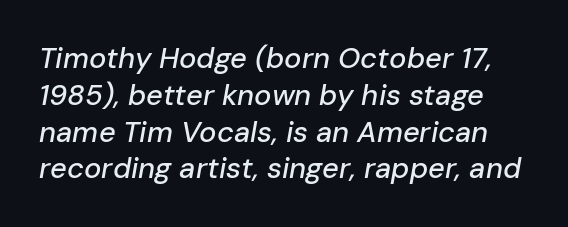
The image shows 29 px text type, italic (leaning right); set normal line spacing (1.27x), normal letter spacing, not underlined; low stroke contrast and a medium x-height.
